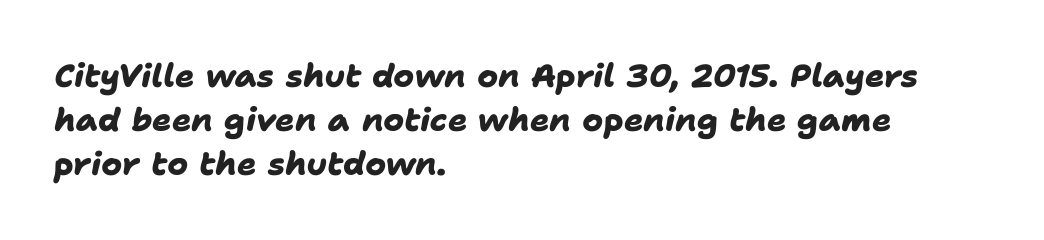
{"serif": "no", "bold": "yes", "weight": "heavy", "width": "normal", "stroke_contrast": "low", "x_height": "medium", "monospaced": "no", "underline": "no", "align": "left", "line_spacing": "normal", "line_spacing_ratio": 1.37, "letter_spacing": "normal", "letter_spacing_em": 0.0, "glyph_px": 32}
